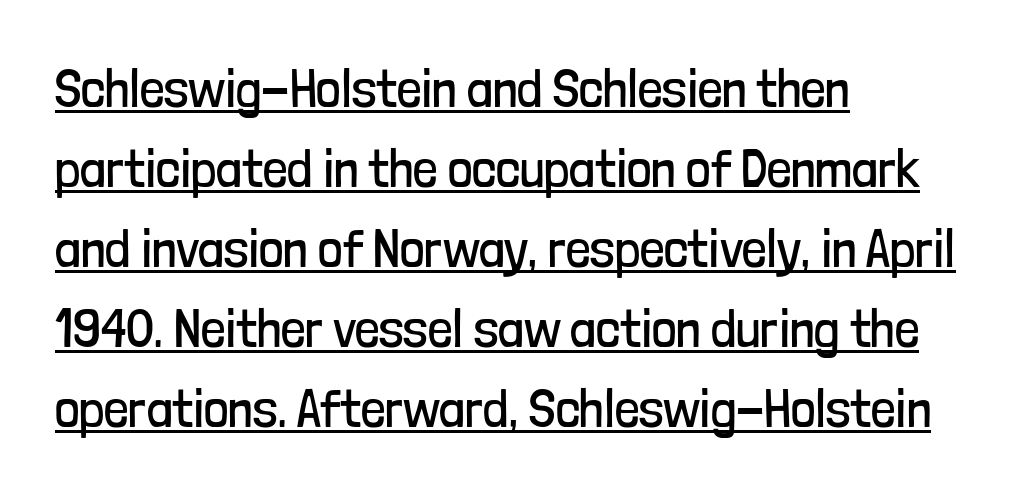
Spacing verdict: proportional, widths tailored to each character. The letters sit at their default tracking, neither squeezed nor spread. Heft: none added — not bold. Each line of the rendering has a horizontal stroke beneath the glyphs.
